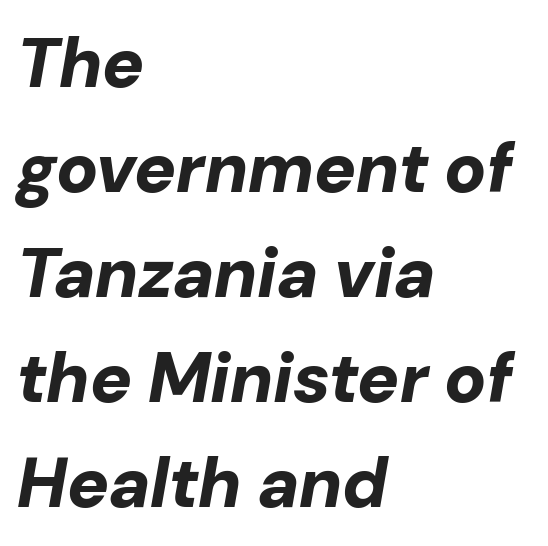
Left-aligned paragraph, ragged on the right. This rendering leaves character spacing at its baseline value. Here the designer chose a conventional face with non-uniform glyph widths. Characters are canted at an angle relative to the baseline's perpendicular. The string is rendered with underlining switched off.
